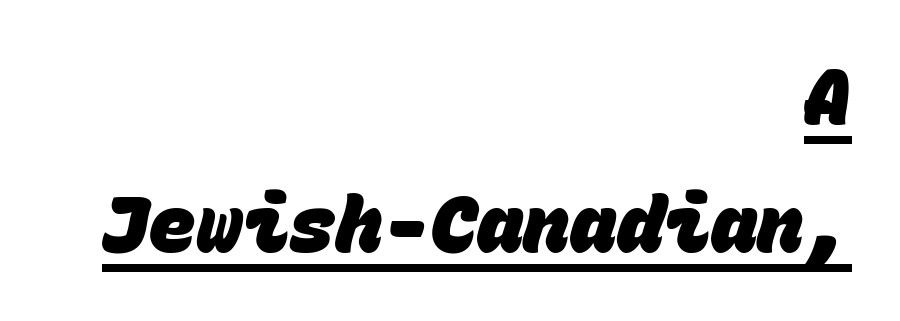
Q: Is the text bold? A: Yes.
Q: Is the typeface a serif or a sans-serif typeface? A: Sans-serif.
Q: Is the text underlined? A: Yes.
Q: How is the paragraph aligned? A: Right-aligned.
Q: Is the spacing between letters normal or unusually wide? A: Normal.
Q: Is the spacing between lines tight, normal or loose? A: Normal.
Q: Width (condensed, normal, or wide)? A: Normal.
Q: Stroke contrast? A: Low.
Q: x-height? A: Large.
Q: Monospaced? A: Yes.
